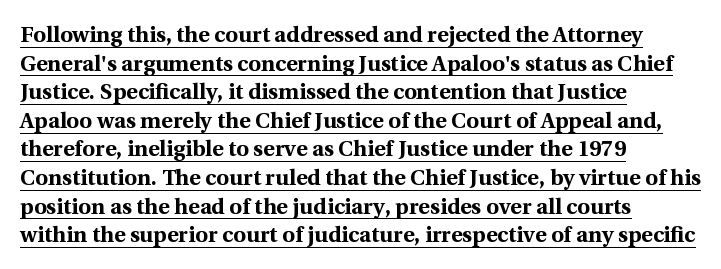
No extra tracking has been applied to these lines. Does the leading feel generous? No, just average. The text block is weighted toward the left margin, trailing off unevenly rightward. Stroke thickness is high; the sample reads as a true bold. In terms of posture, this sample is upright.
